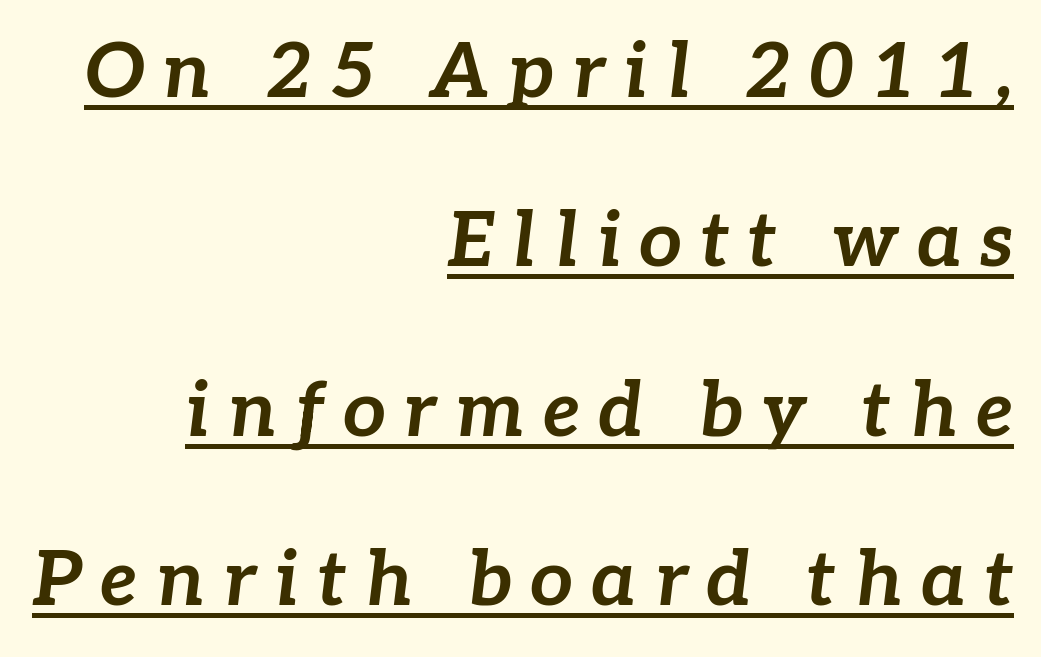
Q: Is the text bold? A: Yes.
Q: Is the text italic (slanted)? A: Yes, it leans right by about 7 degrees.
Q: Is the text underlined? A: Yes.
Q: How is the paragraph aligned? A: Right-aligned.
Q: Is the spacing between letters normal or unusually wide? A: Unusually wide.
Q: Is the spacing between lines tight, normal or loose? A: Loose.
Q: Width (condensed, normal, or wide)? A: Normal.
Q: Stroke contrast? A: Low.
Q: x-height? A: Medium.
Q: Monospaced? A: No.
